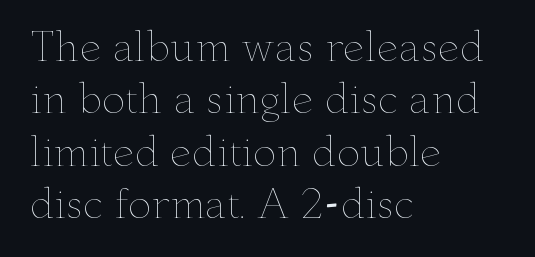
{"italic": "no", "bold": "no", "weight": "thin", "width": "wide", "stroke_contrast": "low", "x_height": "small", "monospaced": "no", "underline": "no", "align": "left", "line_spacing": "normal", "line_spacing_ratio": 1.34, "letter_spacing": "normal", "letter_spacing_em": 0.0, "glyph_px": 39}
